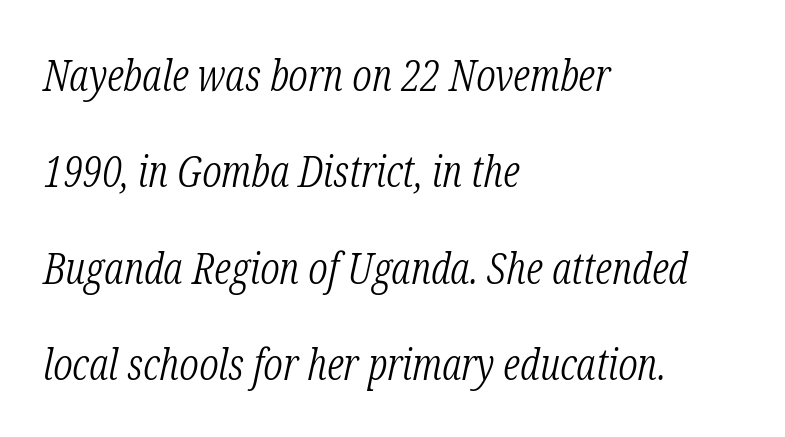
Short note: letters normally spaced. Ink coverage per letter is moderate at most. Think of a printed novel: that variable character pitch is what you see here. Baseline-to-baseline distance is far greater than the letter height. The face used here is seriffed, in the tradition of book romans. Descenders are the only things crossing below the line.
